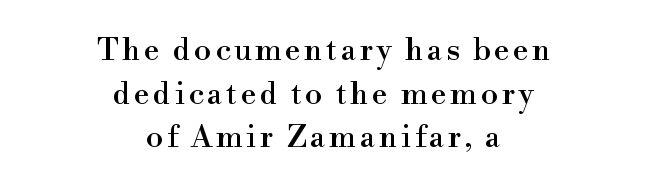
Q: Is the text italic (slanted)? A: No, it is upright.
Q: Is the typeface a serif or a sans-serif typeface? A: Serif.
Q: Is the text underlined? A: No.
Q: How is the paragraph aligned? A: Centered.
Q: Is the spacing between lines tight, normal or loose? A: Normal.
Q: Width (condensed, normal, or wide)? A: Normal.
Q: x-height? A: Small.
Q: Monospaced? A: No.
